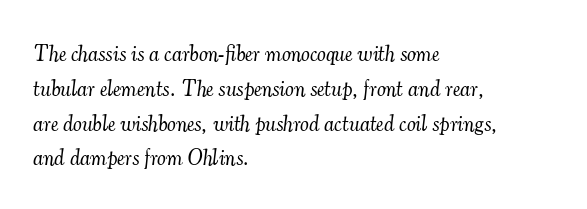
The image shows 22 px text type, italic (leaning right); set left-aligned, normal line spacing (1.58x), normal letter spacing, not underlined.
